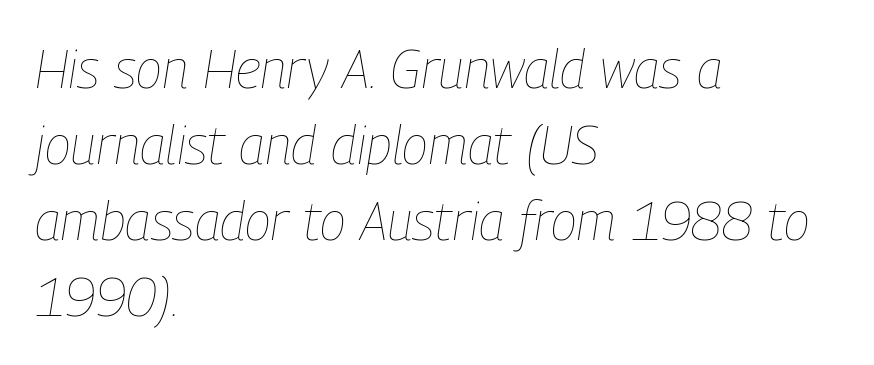
Q: Is the text bold? A: No.
Q: Is the text italic (slanted)? A: Yes, it leans right by about 9 degrees.
Q: Is the text underlined? A: No.
Q: How is the paragraph aligned? A: Left-aligned.
Q: Is the spacing between letters normal or unusually wide? A: Normal.
Q: Is the spacing between lines tight, normal or loose? A: Normal.
Q: Width (condensed, normal, or wide)? A: Condensed.
Q: Stroke contrast? A: Low.
Q: x-height? A: Medium.
Q: Monospaced? A: No.
